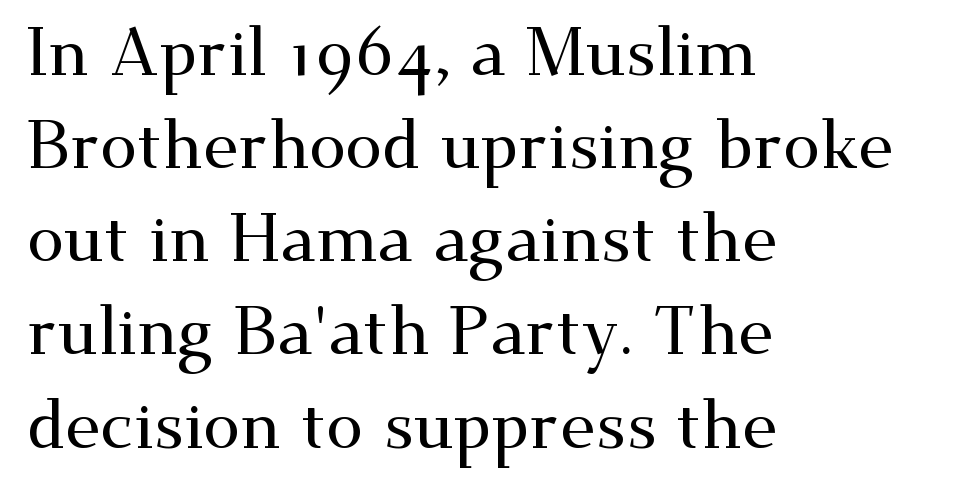
Q: Is the text italic (slanted)? A: No, it is upright.
Q: Is the typeface a serif or a sans-serif typeface? A: Serif.
Q: Is the text underlined? A: No.
Q: How is the paragraph aligned? A: Left-aligned.
Q: Is the spacing between letters normal or unusually wide? A: Normal.
Q: Is the spacing between lines tight, normal or loose? A: Normal.
Q: Width (condensed, normal, or wide)? A: Wide.
Q: Stroke contrast? A: Medium.
Q: x-height? A: Small.
Q: Monospaced? A: No.
